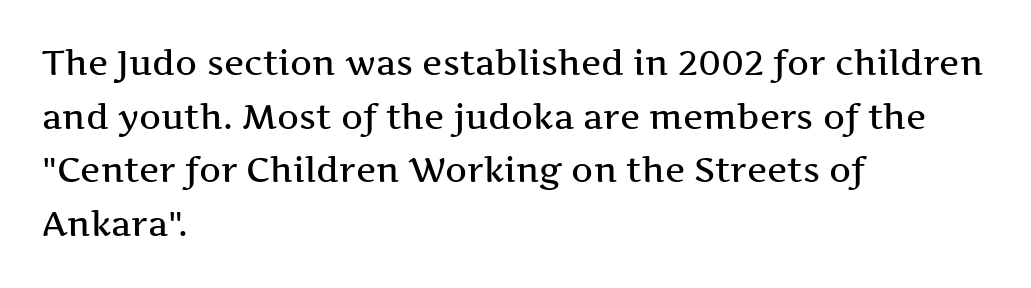
Q: Is the text italic (slanted)? A: No, it is upright.
Q: Is the typeface a serif or a sans-serif typeface? A: Serif.
Q: Is the text underlined? A: No.
Q: How is the paragraph aligned? A: Left-aligned.
Q: Is the spacing between letters normal or unusually wide? A: Normal.
Q: Is the spacing between lines tight, normal or loose? A: Normal.
Q: Width (condensed, normal, or wide)? A: Wide.
Q: Stroke contrast? A: Medium.
Q: x-height? A: Medium.
Q: Monospaced? A: No.
